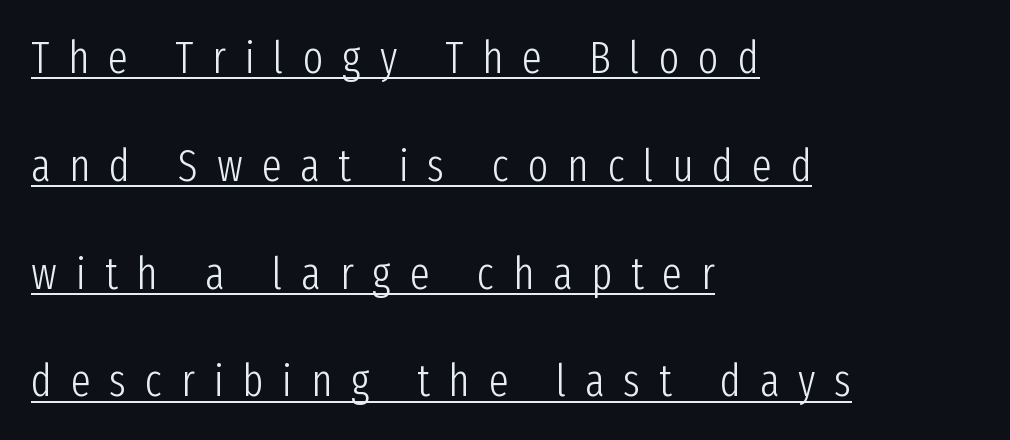
The image shows 44 px light, condensed sans-serif type, upright; set left-aligned, loose line spacing (2.45x), unusually wide letter spacing (+0.43 em), underlined; low stroke contrast and a medium x-height.
